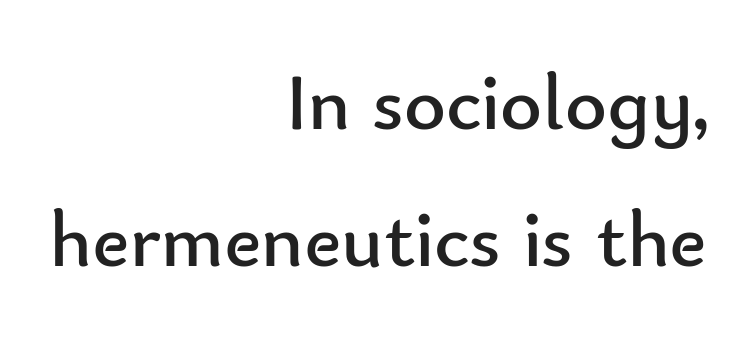
Q: Is the text bold? A: No.
Q: Is the text italic (slanted)? A: No, it is upright.
Q: Is the typeface a serif or a sans-serif typeface? A: Sans-serif.
Q: Is the text underlined? A: No.
Q: How is the paragraph aligned? A: Right-aligned.
Q: Is the spacing between letters normal or unusually wide? A: Normal.
Q: Width (condensed, normal, or wide)? A: Normal.
Q: Stroke contrast? A: Low.
Q: x-height? A: Small.
Q: Monospaced? A: No.
